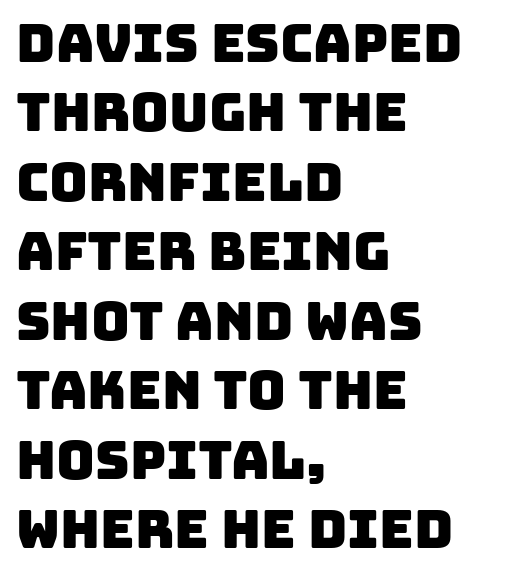
Q: Is the typeface a serif or a sans-serif typeface? A: Sans-serif.
Q: Is the text underlined? A: No.
Q: How is the paragraph aligned? A: Left-aligned.
Q: Is the spacing between letters normal or unusually wide? A: Normal.
Q: Is the spacing between lines tight, normal or loose? A: Normal.
Q: Width (condensed, normal, or wide)? A: Normal.
Q: Stroke contrast? A: Low.
Q: x-height? A: Large.
Q: Monospaced? A: No.
